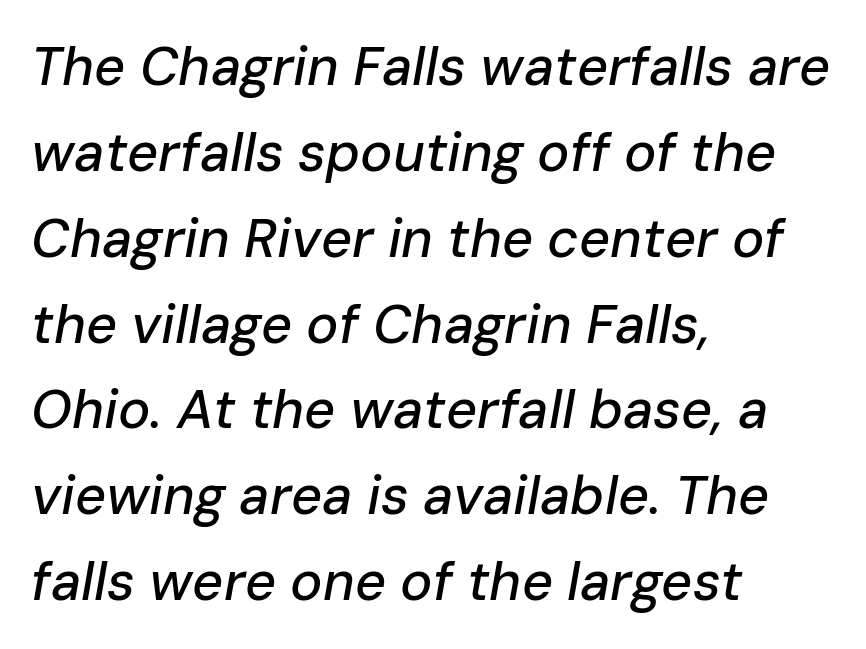
The passage shown is typed in a proportional face where columns would drift. Caption: multi-line text, flush left, ragged right. The glyphs look as if they've been sheared to an angle. This block has exactly the height ordinary leading produces.
